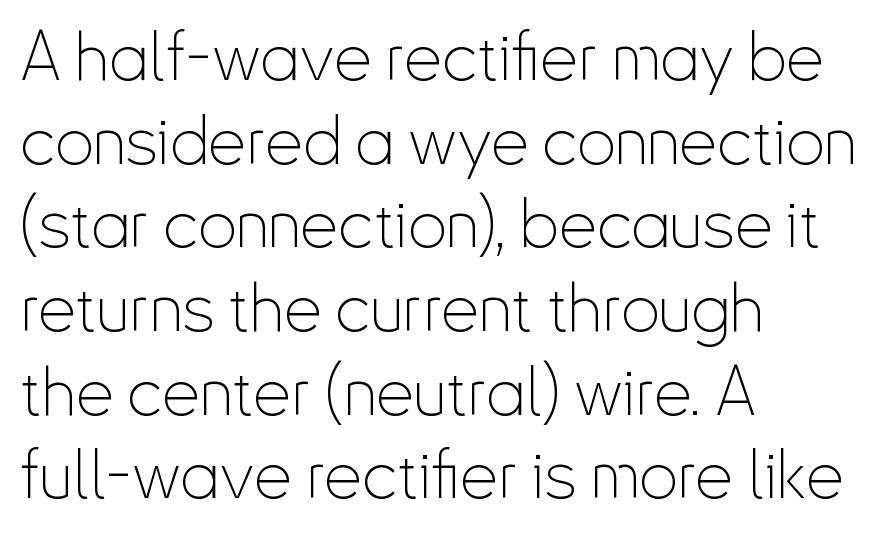
{"serif": "no", "italic": "no", "bold": "no", "weight": "thin", "width": "condensed", "stroke_contrast": "low", "x_height": "small", "monospaced": "no", "underline": "no", "align": "left", "line_spacing_ratio": 1.23, "letter_spacing": "normal", "letter_spacing_em": 0.0, "glyph_px": 68}
